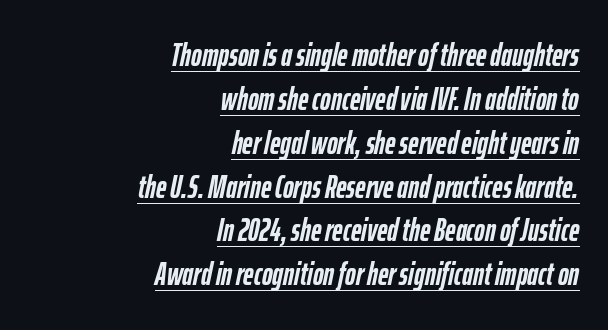
{"italic": "yes", "lean": "right", "slant_degrees": 12, "bold": "yes", "weight": "semibold", "width": "condensed", "stroke_contrast": "low", "x_height": "medium", "monospaced": "no", "underline": "yes", "align": "right", "line_spacing": "normal", "line_spacing_ratio": 1.37, "letter_spacing": "normal", "letter_spacing_em": 0.0, "glyph_px": 32}
